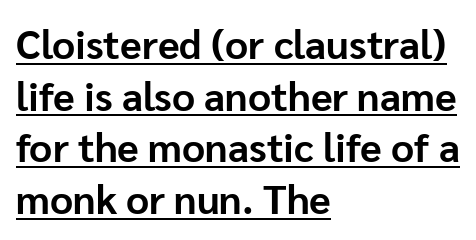
Q: Is the text bold? A: Yes.
Q: Is the text italic (slanted)? A: No, it is upright.
Q: Is the typeface a serif or a sans-serif typeface? A: Sans-serif.
Q: Is the text underlined? A: Yes.
Q: How is the paragraph aligned? A: Left-aligned.
Q: Is the spacing between letters normal or unusually wide? A: Normal.
Q: Is the spacing between lines tight, normal or loose? A: Normal.
Q: Width (condensed, normal, or wide)? A: Normal.
Q: Stroke contrast? A: Low.
Q: x-height? A: Medium.
Q: Monospaced? A: No.
